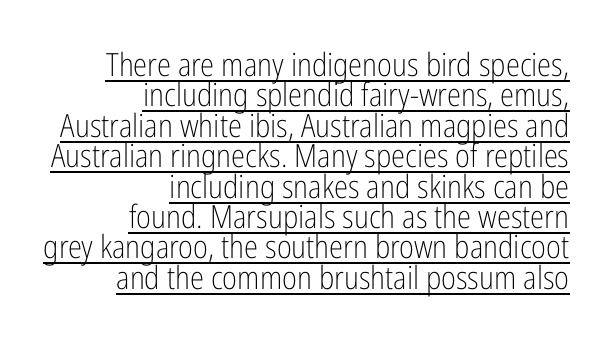
Q: Is the text bold? A: No.
Q: Is the text italic (slanted)? A: No, it is upright.
Q: Is the typeface a serif or a sans-serif typeface? A: Sans-serif.
Q: Is the text underlined? A: Yes.
Q: How is the paragraph aligned? A: Right-aligned.
Q: Is the spacing between letters normal or unusually wide? A: Normal.
Q: Is the spacing between lines tight, normal or loose? A: Tight.
Q: Width (condensed, normal, or wide)? A: Condensed.
Q: Stroke contrast? A: Low.
Q: x-height? A: Medium.
Q: Monospaced? A: No.
